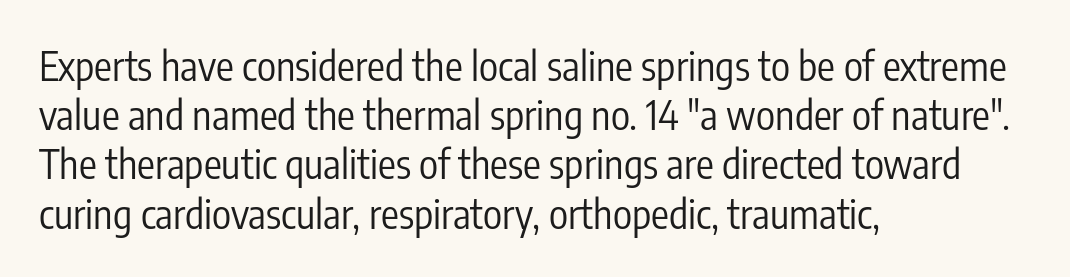
Q: Is the text bold? A: No.
Q: Is the text italic (slanted)? A: No, it is upright.
Q: Is the typeface a serif or a sans-serif typeface? A: Sans-serif.
Q: Is the text underlined? A: No.
Q: How is the paragraph aligned? A: Left-aligned.
Q: Is the spacing between letters normal or unusually wide? A: Normal.
Q: Width (condensed, normal, or wide)? A: Condensed.
Q: Stroke contrast? A: Low.
Q: x-height? A: Medium.
Q: Monospaced? A: No.
